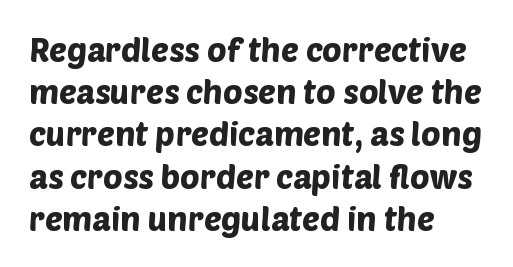
Q: Is the typeface a serif or a sans-serif typeface? A: Sans-serif.
Q: Is the text underlined? A: No.
Q: How is the paragraph aligned? A: Left-aligned.
Q: Is the spacing between letters normal or unusually wide? A: Normal.
Q: Is the spacing between lines tight, normal or loose? A: Normal.
Q: Width (condensed, normal, or wide)? A: Normal.
Q: Stroke contrast? A: Low.
Q: x-height? A: Large.
Q: Monospaced? A: No.
